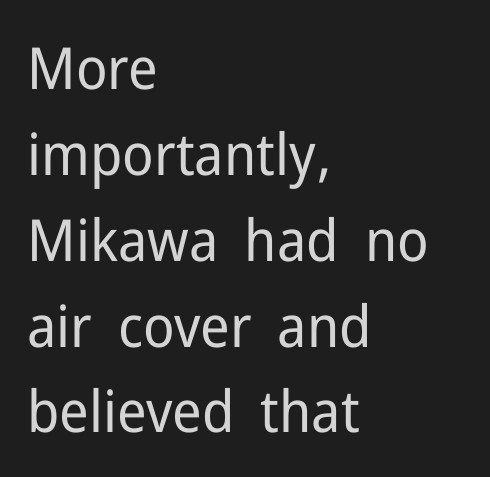
Q: Is the text bold? A: No.
Q: Is the text italic (slanted)? A: No, it is upright.
Q: Is the typeface a serif or a sans-serif typeface? A: Sans-serif.
Q: Is the text underlined? A: No.
Q: How is the paragraph aligned? A: Left-aligned.
Q: Is the spacing between letters normal or unusually wide? A: Normal.
Q: Is the spacing between lines tight, normal or loose? A: Normal.
Q: Width (condensed, normal, or wide)? A: Normal.
Q: Stroke contrast? A: Low.
Q: x-height? A: Medium.
Q: Monospaced? A: No.
